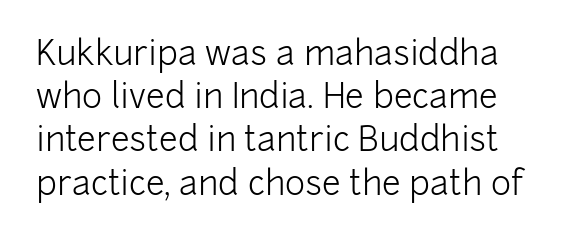
The image shows 34 px light sans-serif type, upright; set normal line spacing (1.27x), normal letter spacing, not underlined; low stroke contrast and a medium x-height.
